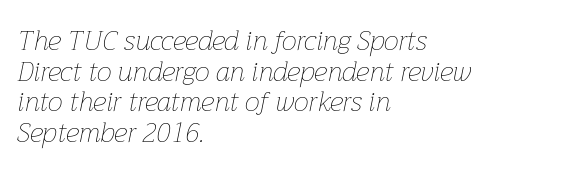
Glyph-to-glyph distance matches everyday printed text. Typeset ragged right — the left edge is the straight one. Descenders hang freely into open space. Is there much room between lines? No — they nearly touch. Quick note: italic. No letter is thick-stroked: the sample isn't bold.
